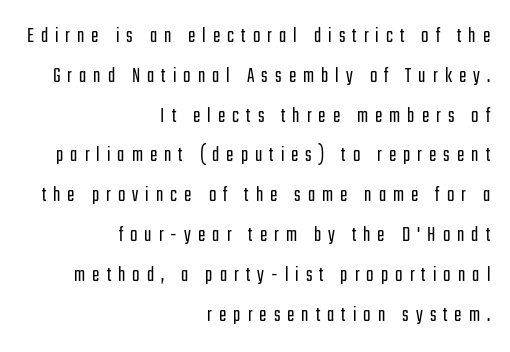
{"italic": "no", "bold": "no", "underline": "no", "align": "right", "line_spacing_ratio": 1.81, "letter_spacing": "wide", "letter_spacing_em": 0.32, "glyph_px": 22}
